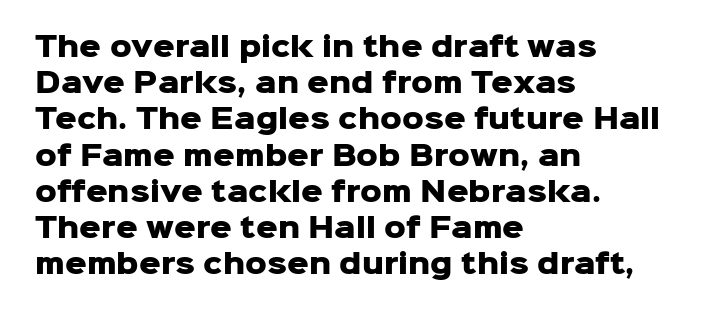
Does the weight exceed regular? Yes, all the way to bold. Inter-character spacing is left at the font's built-in metrics. If you drew a ruler down the left edge, every line would touch it. Only glyphs here, with clear space below each row. This sample keeps an unexceptional amount of space between lines.
